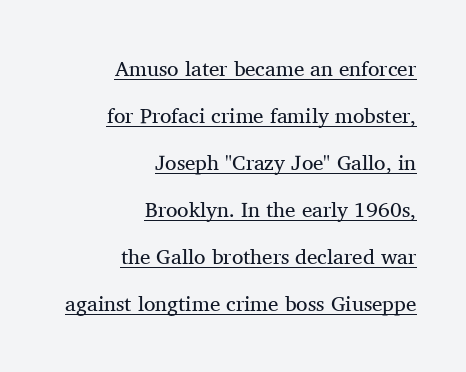
{"italic": "no", "bold": "no", "underline": "yes", "align": "right", "line_spacing": "loose", "line_spacing_ratio": 2.24, "letter_spacing": "normal", "letter_spacing_em": 0.0, "glyph_px": 21}
